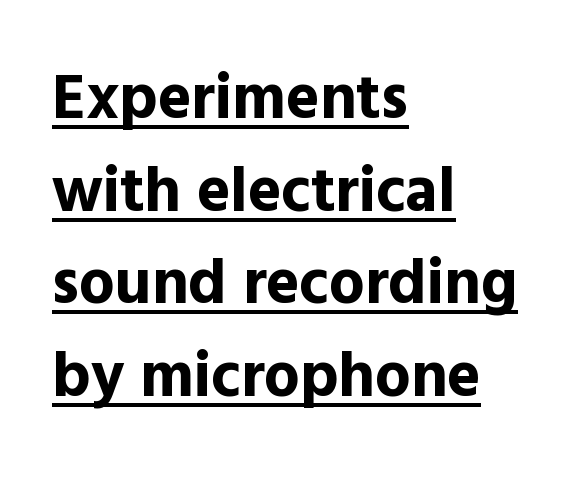
The image shows 63 px bold sans-serif type, upright; set left-aligned, normal line spacing (1.47x), normal letter spacing, underlined; a medium x-height.
